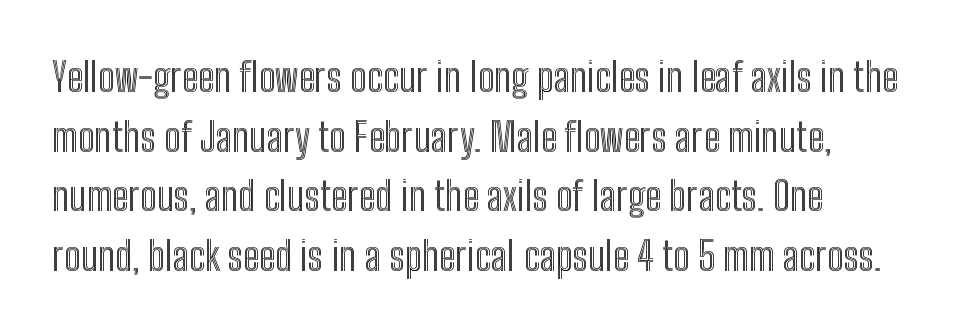
Q: Is the text italic (slanted)? A: No, it is upright.
Q: Is the text underlined? A: No.
Q: Is the spacing between letters normal or unusually wide? A: Normal.
Q: Is the spacing between lines tight, normal or loose? A: Normal.
Q: Width (condensed, normal, or wide)? A: Condensed.
Q: x-height? A: Medium.
Q: Monospaced? A: No.
